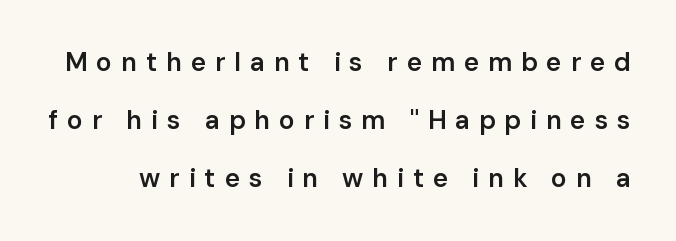
The image shows 26 px text type, upright; set loose line spacing (2.23x), unusually wide letter spacing (+0.34 em), not underlined.
